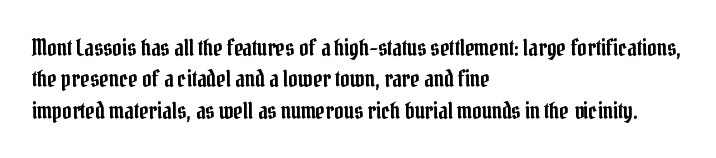
The passage shown is not underscored anywhere. The line texture is even and compact thanks to regular tracking. Nope, not italic — everything's standing straight. Each line starts at the same left margin while the right side varies. Notice how descenders clear the ascenders below comfortably — that's standard leading.
